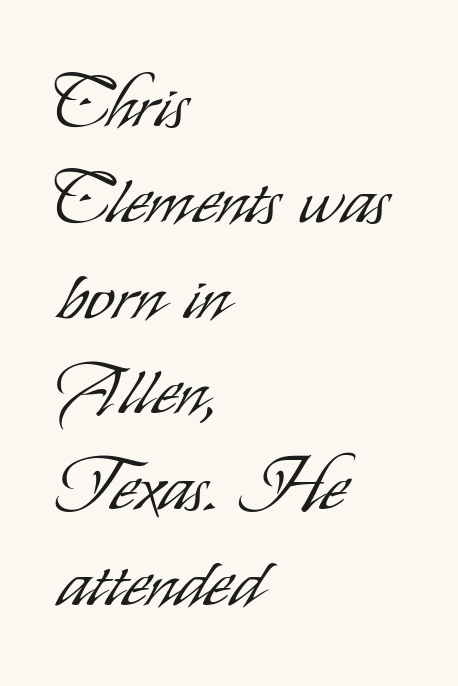
{"serif": "no", "bold": "no", "weight": "light", "width": "condensed", "stroke_contrast": "low", "x_height": "small", "monospaced": "no", "underline": "no", "align": "left", "line_spacing": "normal", "line_spacing_ratio": 1.33, "letter_spacing": "normal", "letter_spacing_em": 0.0, "glyph_px": 72}
